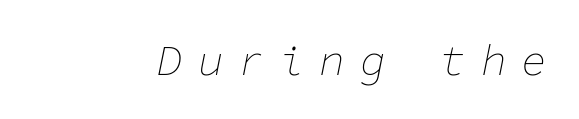
Q: Is the text bold? A: No.
Q: Is the text italic (slanted)? A: Yes, it leans right by about 11 degrees.
Q: Is the text underlined? A: No.
Q: Is the spacing between letters normal or unusually wide? A: Unusually wide.
Q: Width (condensed, normal, or wide)? A: Normal.
Q: Stroke contrast? A: Low.
Q: x-height? A: Medium.
Q: Monospaced? A: Yes.
